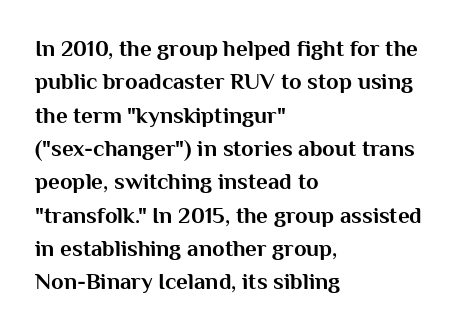
Every letter is thick-stroked: bold, no question. The space directly below the letters is spotless. How would I describe the line gaps? Plain and ordinary. A classic flush-left, rag-right setting is used for this passage. The specimen reads as upright at a glance.
